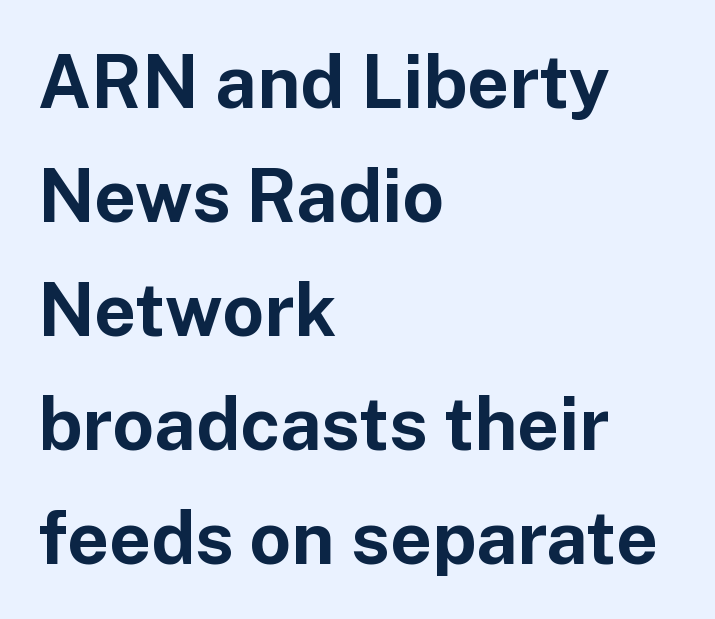
{"serif": "no", "italic": "no", "bold": "yes", "weight": "bold", "width": "normal", "stroke_contrast": "low", "x_height": "medium", "monospaced": "no", "underline": "no", "align": "left", "line_spacing": "normal", "line_spacing_ratio": 1.56, "letter_spacing": "normal", "letter_spacing_em": 0.0, "glyph_px": 73}
